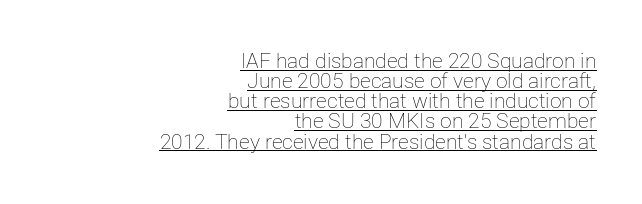
{"italic": "no", "bold": "no", "underline": "yes", "align": "right", "line_spacing": "tight", "line_spacing_ratio": 0.96, "letter_spacing": "normal", "letter_spacing_em": 0.0, "glyph_px": 21}
